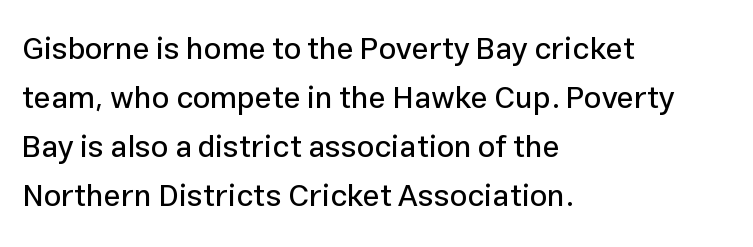
{"serif": "no", "italic": "no", "width": "normal", "stroke_contrast": "low", "x_height": "medium", "monospaced": "no", "underline": "no", "align": "left", "line_spacing": "normal", "line_spacing_ratio": 1.58, "letter_spacing": "normal", "letter_spacing_em": 0.0, "glyph_px": 31}
